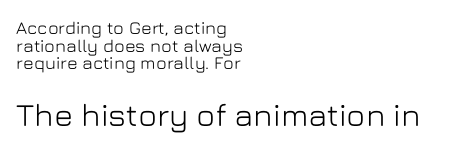
Q: Is the text italic (slanted)? A: No, it is upright.
Q: Is the typeface a serif or a sans-serif typeface? A: Sans-serif.
Q: Is the text underlined? A: No.
Q: How is the paragraph aligned? A: Left-aligned.
Q: Is the spacing between letters normal or unusually wide? A: Normal.
Q: Is the spacing between lines tight, normal or loose? A: Tight.
Q: Which block of text is set in a larger size, the first (top) or the second (bottom)? A: The second (bottom) one.
Q: Width (condensed, normal, or wide)? A: Normal.
Q: Stroke contrast? A: Low.
Q: x-height? A: Medium.
Q: Monospaced? A: No.
